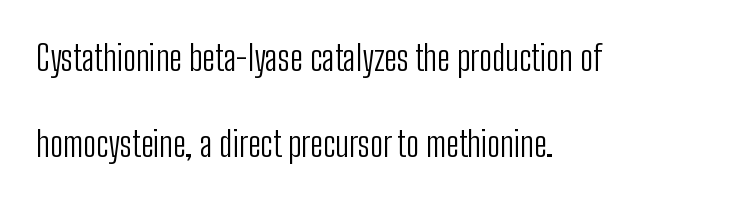
Beneath every word, the page is bare. The lettering stays uniformly vertical, giving the passage a roman look. Compared with typical paragraphs, the rows here are farther apart. Character widths vary here, with narrow letters taking less room than wide ones. Tracking value appears to be zero — textbook default spacing.
